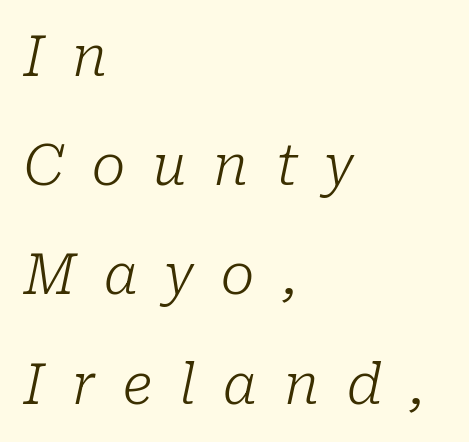
The image shows 56 px light serif type, italic (leaning right); set left-aligned, loose line spacing (1.95x), unusually wide letter spacing (+0.49 em), not underlined; low stroke contrast and a medium x-height.
